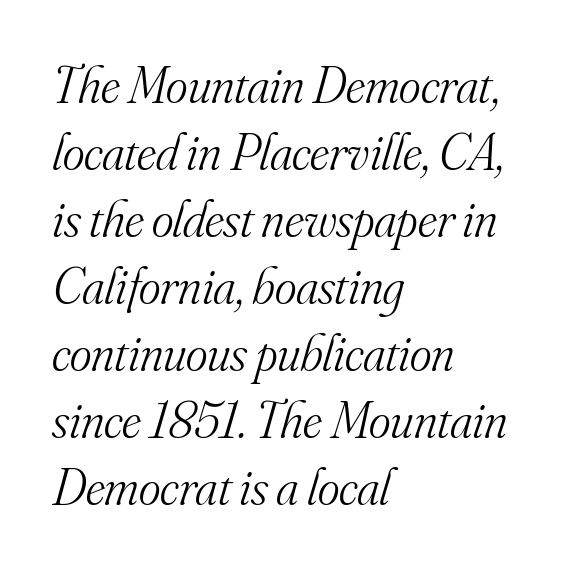
Are there feet on the stems? There are — it's a serif. Character widths vary here, with narrow letters taking less room than wide ones. Every row of glyphs begins at an identical x-position on the left. Default kerning and tracking; the words read as compact shapes.
